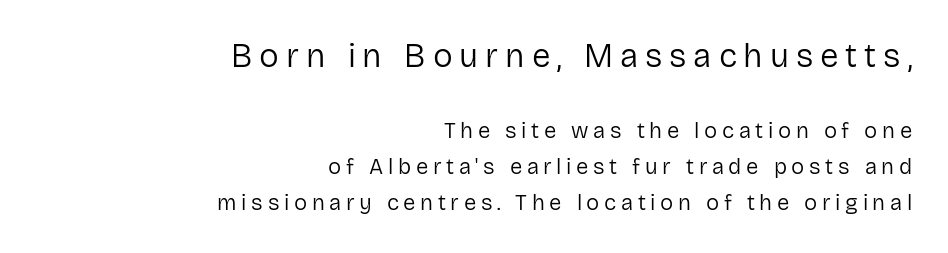
The image shows 33 px regular-weight sans-serif type, upright; set right-aligned, normal line spacing (1.65x), unusually wide letter spacing (+0.21 em), not underlined; the first (top) block is 1.5x larger; low stroke contrast and a medium x-height.
